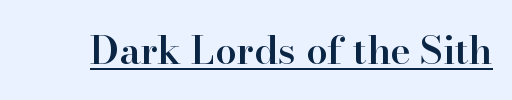
The type is set solid horizontally, with unmodified tracking. This rendering employs a face with finishing strokes, i.e., a serif. Check the space under the baseline: a stroke is drawn there. Italic? Not at all — the glyphs are vertical.
